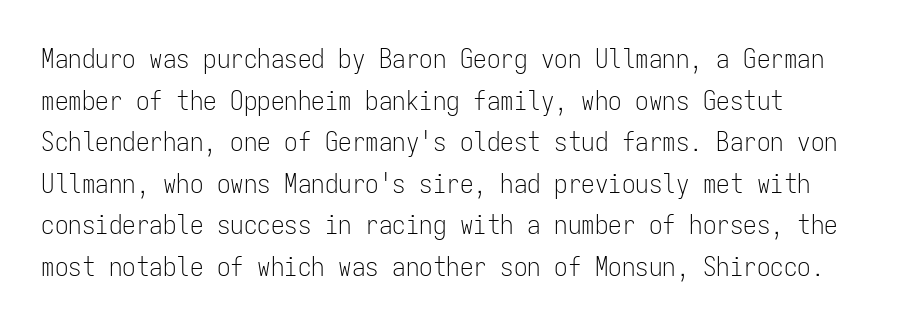
The image shows 27 px text type, upright; set normal line spacing (1.54x), normal letter spacing, not underlined.
